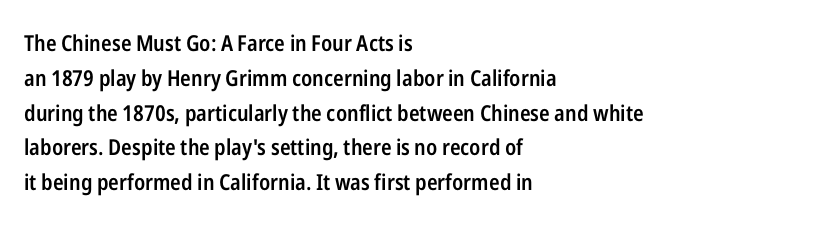
Q: Is the text bold? A: Semi-bold.
Q: Is the text italic (slanted)? A: No, it is upright.
Q: Is the text underlined? A: No.
Q: How is the paragraph aligned? A: Left-aligned.
Q: Is the spacing between letters normal or unusually wide? A: Normal.
Q: Is the spacing between lines tight, normal or loose? A: Normal.
